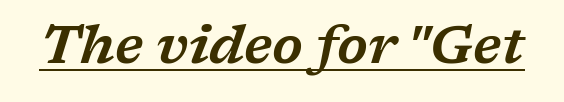
The image shows 53 px wide serif type, italic (leaning right); set normal letter spacing, underlined; low stroke contrast and a medium x-height.
